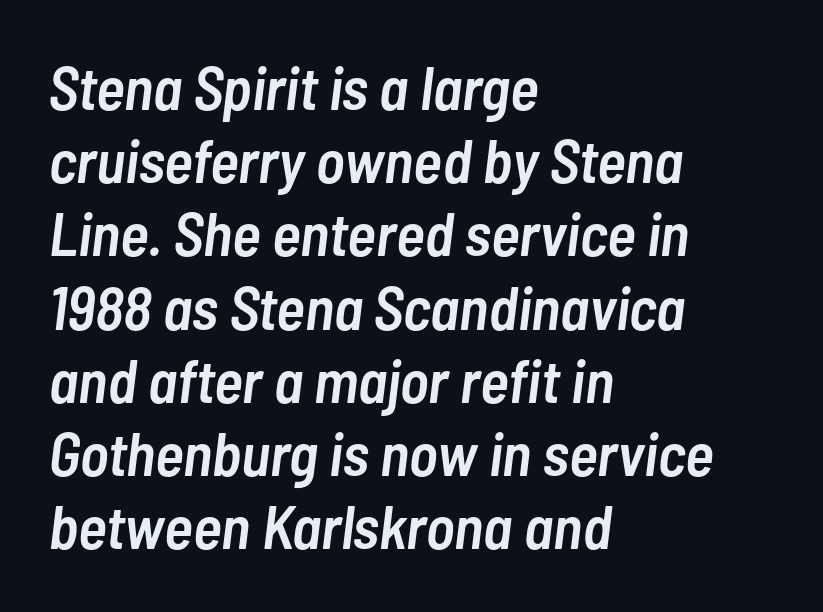
{"italic": "yes", "lean": "right", "slant_degrees": 7, "bold": "semi", "weight": "semibold", "width": "condensed", "stroke_contrast": "low", "x_height": "medium", "monospaced": "no", "underline": "no", "align": "left", "line_spacing_ratio": 1.2, "letter_spacing": "normal", "letter_spacing_em": 0.0, "glyph_px": 61}
